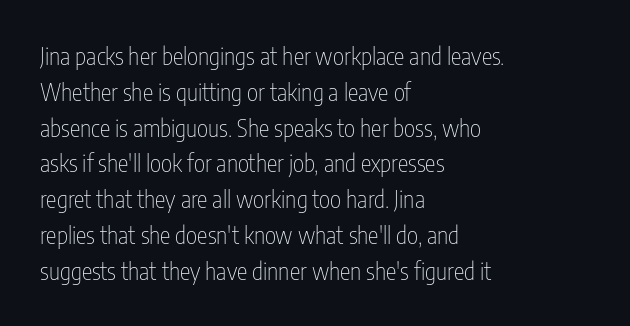
The image shows 24 px text type, upright; set left-aligned, normal line spacing (1.49x), normal letter spacing, not underlined.
